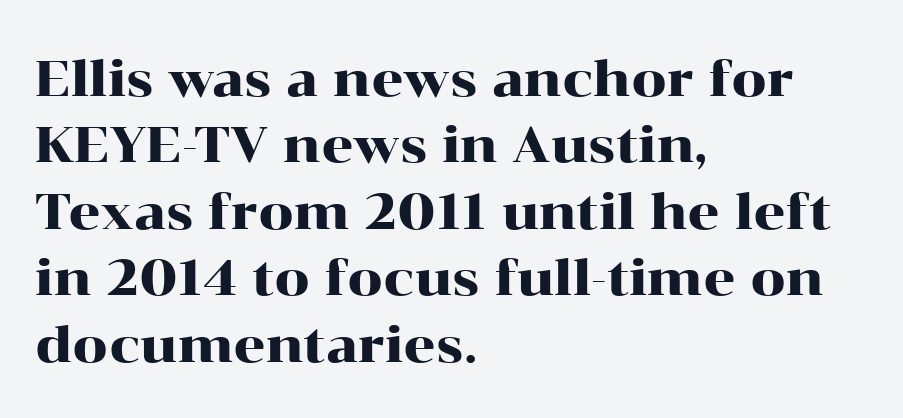
The image shows 50 px wide serif type, upright; set left-aligned, normal line spacing (1.33x), normal letter spacing, not underlined; high stroke contrast and a medium x-height.
